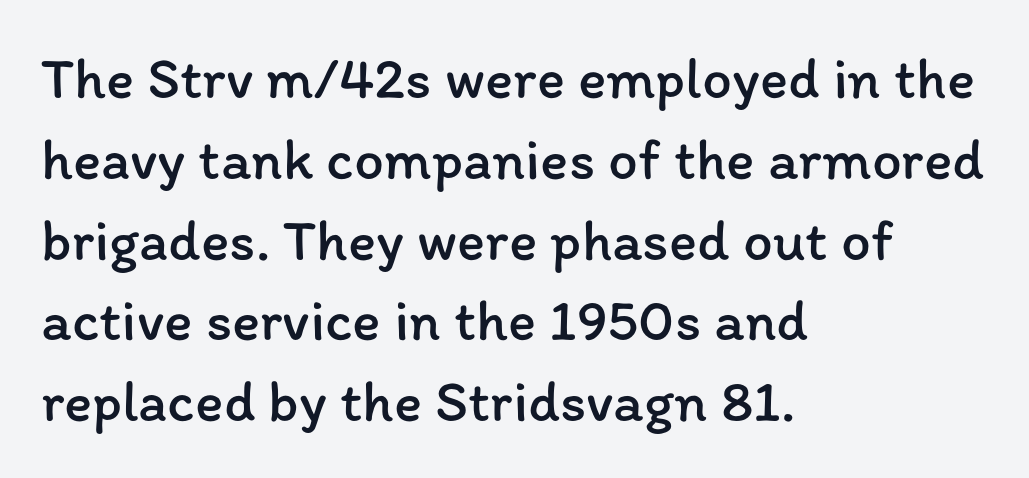
Letters rest on an invisible, unmarked baseline. This sample uses plain, unmodified letter spacing. Whoever set this chose a conventional vertical rhythm. This rendering uses left alignment, leaving the right contour irregular.
